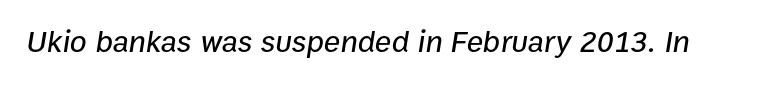
Beneath every word, the page is bare. Students, note that the glyphs here touch the page at normal intervals. The face used here has a pronounced slope to its letters. Think of a printed novel: that variable character pitch is what you see here.
